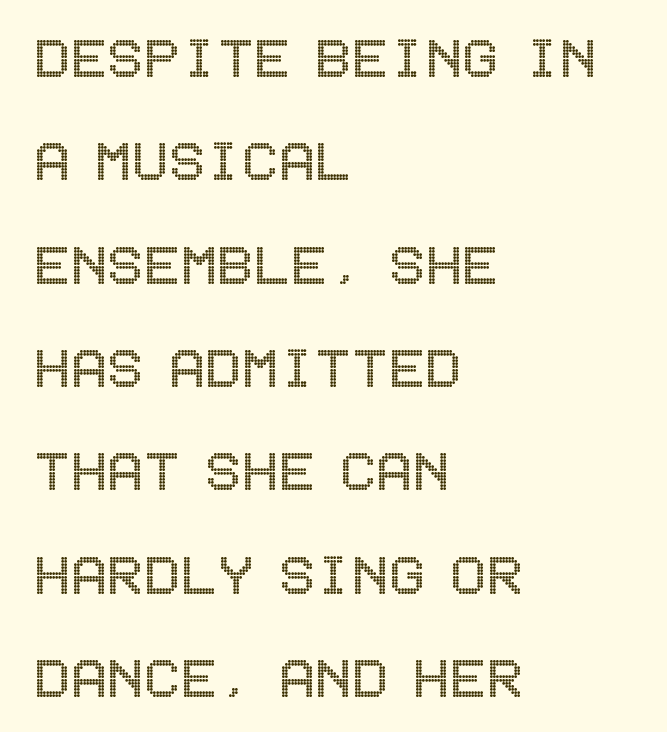
{"italic": "no", "width": "condensed", "x_height": "large", "underline": "no", "align": "left", "line_spacing": "normal", "line_spacing_ratio": 1.52, "letter_spacing": "normal", "letter_spacing_em": 0.0, "glyph_px": 68}
